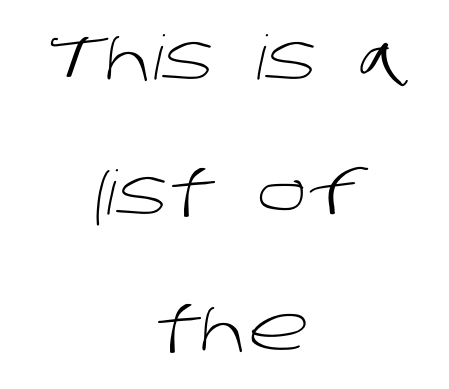
The image shows 61 px light sans-serif type; set centered, loose line spacing (2.22x), normal letter spacing, not underlined; low stroke contrast and a large x-height.
